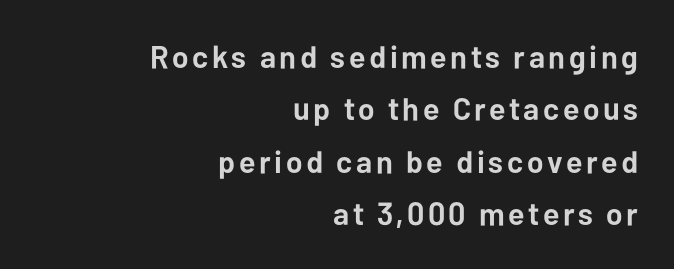
The image shows 32 px semibold sans-serif type, upright; set right-aligned, normal line spacing (1.64x), not underlined; low stroke contrast and a medium x-height.
